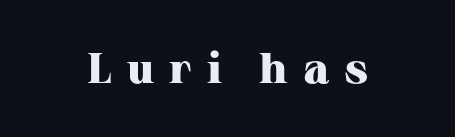
Q: Is the text bold? A: Yes.
Q: Is the text italic (slanted)? A: No, it is upright.
Q: Is the typeface a serif or a sans-serif typeface? A: Serif.
Q: Is the text underlined? A: No.
Q: How is the paragraph aligned? A: Centered.
Q: Is the spacing between letters normal or unusually wide? A: Unusually wide.
Q: Width (condensed, normal, or wide)? A: Normal.
Q: Stroke contrast? A: High.
Q: x-height? A: Medium.
Q: Monospaced? A: No.
